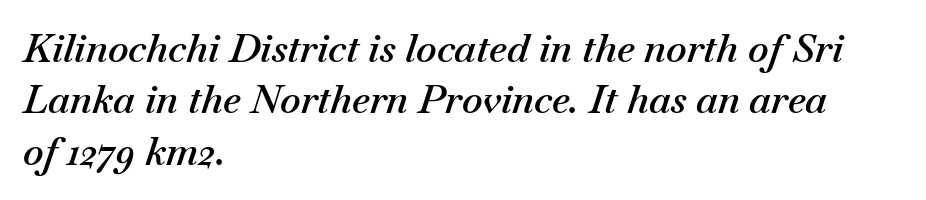
The image shows 39 px semibold type, italic (leaning right); set left-aligned, normal line spacing (1.32x), normal letter spacing, not underlined; medium stroke contrast and a small x-height.
